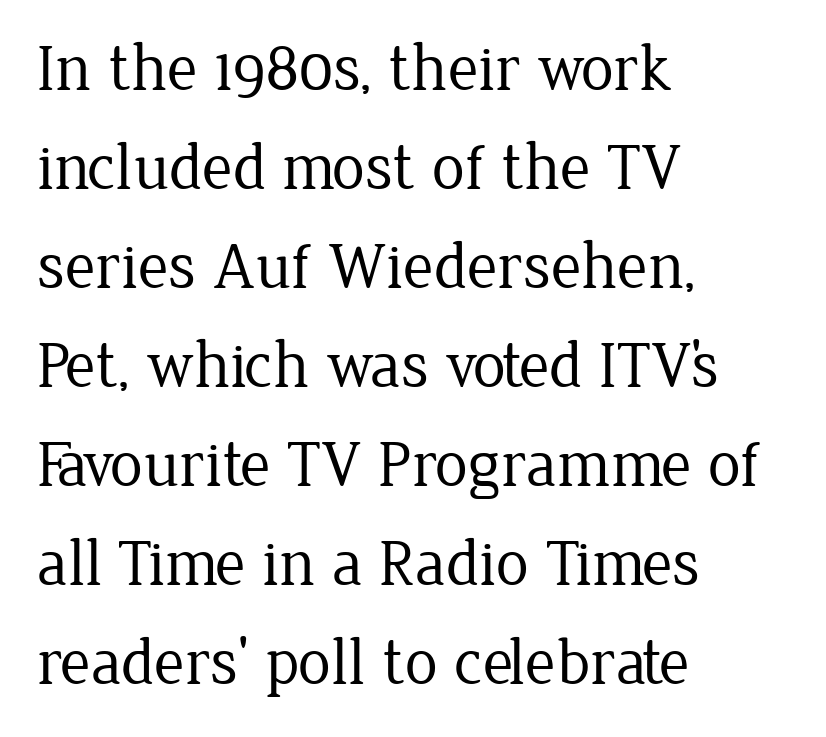
Stems and bowls with no extra thickness — not bold. Is there much room between lines? A standard amount, neither cramped nor airy. I'd call this a serif setting — the letters wear small feet. In terms of letterspacing, this is plain default setting. All the whitespace from short lines collects on the right. Do the characters align in a grid? No, the font is proportional.
